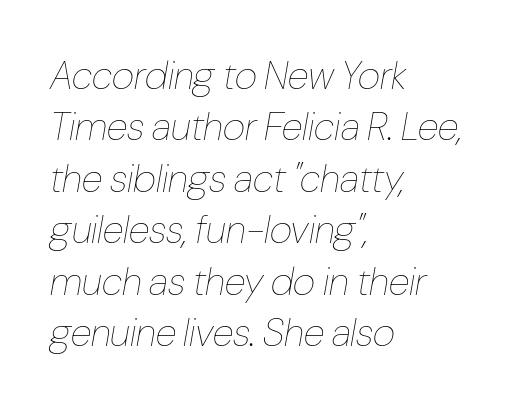
The image shows 39 px thin, condensed type, italic (leaning right); set left-aligned, normal line spacing (1.32x), normal letter spacing, not underlined; low stroke contrast and a medium x-height.
